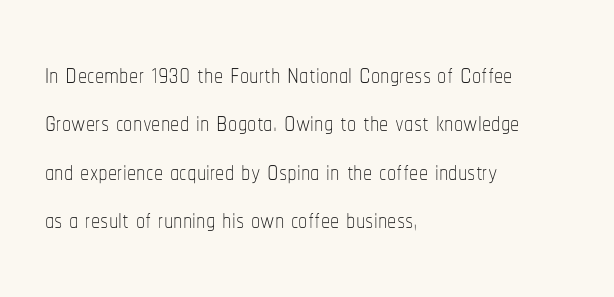
The image shows 37 px thin, condensed type, upright; set left-aligned, normal line spacing (1.31x), normal letter spacing, not underlined; low stroke contrast and a medium x-height.
